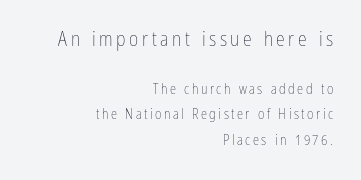
Q: Is the text bold? A: No.
Q: Is the text italic (slanted)? A: No, it is upright.
Q: Is the text underlined? A: No.
Q: How is the paragraph aligned? A: Right-aligned.
Q: Which block of text is set in a larger size, the first (top) or the second (bottom)? A: The first (top) one.
